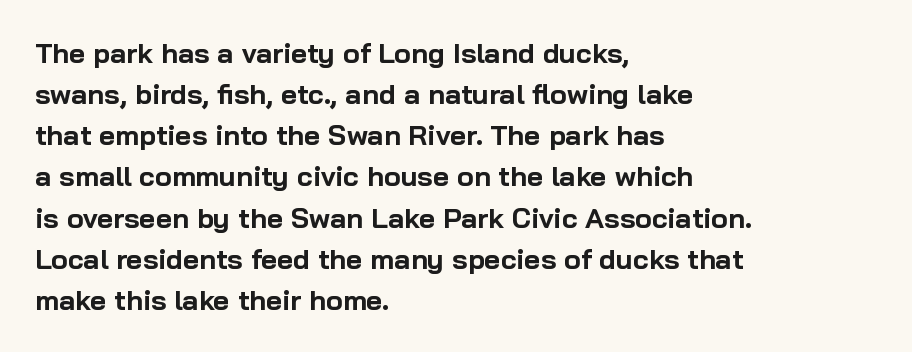
Serifs: no, the terminals of the letterforms are clean. Thick stems and heavy bowls — unmistakably bold. Italic? Not at all — the glyphs are vertical. Words appear dense and cohesive because spacing is normal. Underlining? Definitely not there.
